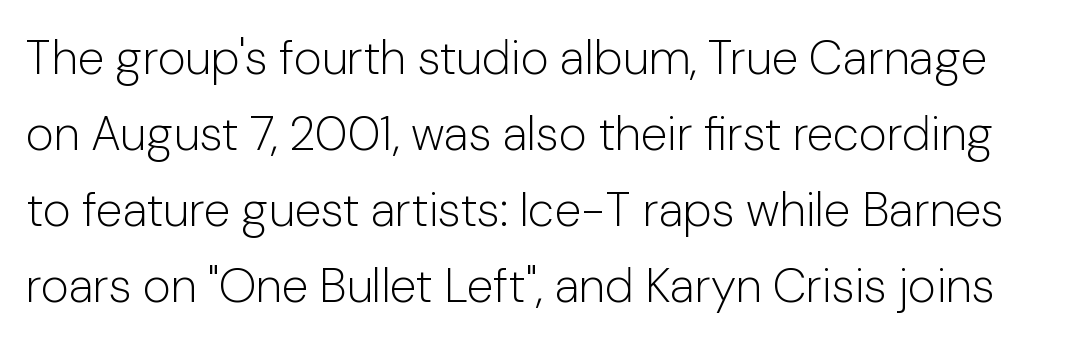
The image shows 48 px light sans-serif type, upright; set normal line spacing (1.58x), normal letter spacing, not underlined; low stroke contrast and a medium x-height.
